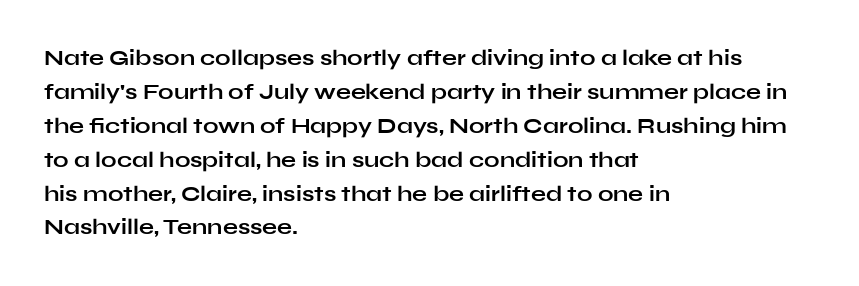
{"italic": "no", "bold": "yes", "underline": "no", "align": "left", "line_spacing": "normal", "line_spacing_ratio": 1.54, "letter_spacing": "normal", "letter_spacing_em": 0.0, "glyph_px": 22}
